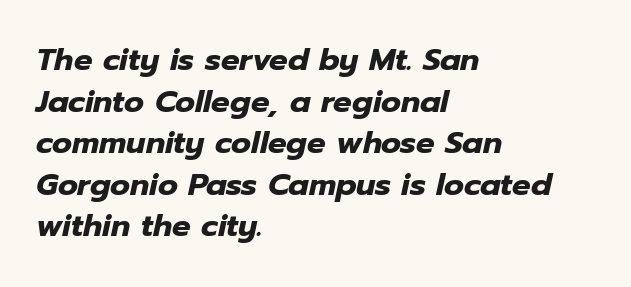
Q: Is the text bold? A: Yes.
Q: Is the text italic (slanted)? A: Yes, it leans right by about 12 degrees.
Q: Is the text underlined? A: No.
Q: How is the paragraph aligned? A: Left-aligned.
Q: Is the spacing between letters normal or unusually wide? A: Normal.
Q: Is the spacing between lines tight, normal or loose? A: Normal.
Q: Width (condensed, normal, or wide)? A: Normal.
Q: Stroke contrast? A: Low.
Q: x-height? A: Medium.
Q: Monospaced? A: No.
